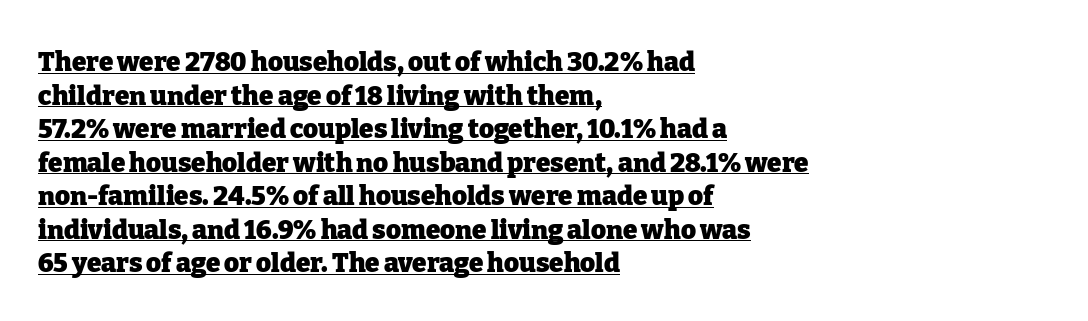
The image shows 26 px bold type, upright; set left-aligned, normal line spacing (1.29x), normal letter spacing, underlined.
